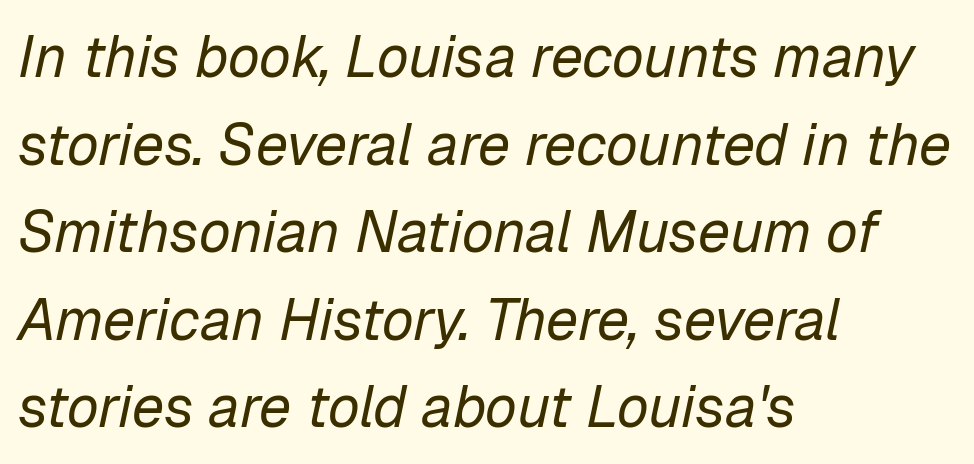
Anything drawn beneath the words? Only blank space. Horizontal alignment here is leftward, the default for most running prose. The rows are spaced the way most documents space them. This sample uses plain, unmodified letter spacing. Designer's note — italics engaged. You could not count columns in this text — the font is proportionally spaced.
